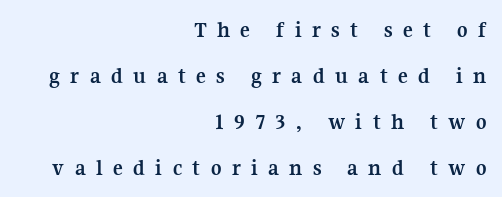
The image shows 23 px bold type, upright; set right-aligned, loose line spacing (2.0x), unusually wide letter spacing (+0.45 em), not underlined.
